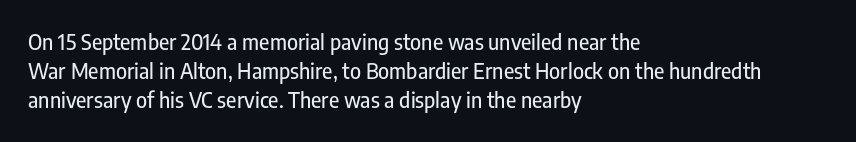
Q: Is the text italic (slanted)? A: No, it is upright.
Q: Is the text underlined? A: No.
Q: How is the paragraph aligned? A: Left-aligned.
Q: Is the spacing between letters normal or unusually wide? A: Normal.
Q: Is the spacing between lines tight, normal or loose? A: Normal.
